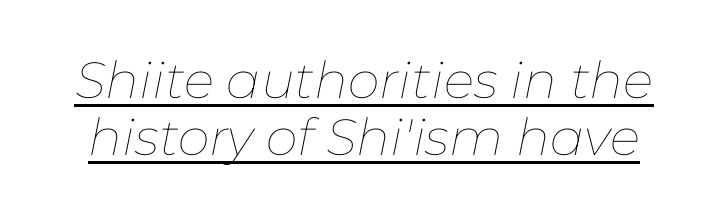
The image shows 51 px thin type, italic (leaning right); set tight line spacing (1.12x), normal letter spacing, underlined; low stroke contrast and a medium x-height.
